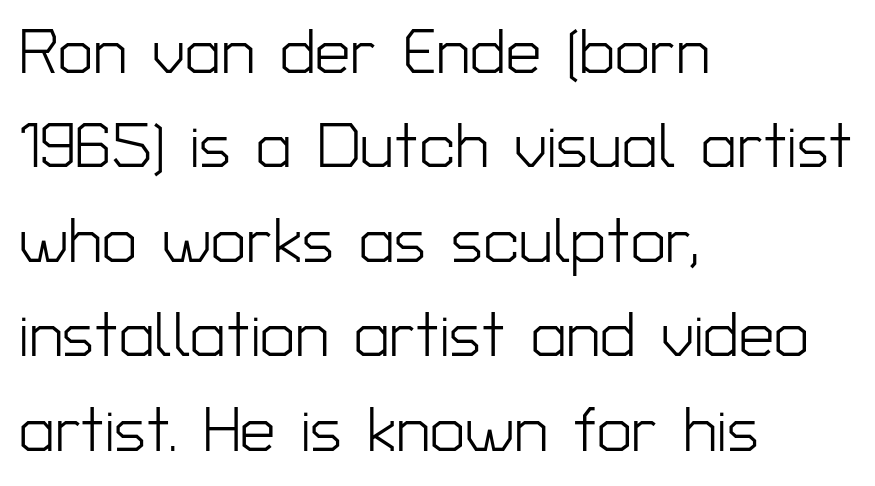
Q: Is the text bold? A: No.
Q: Is the text italic (slanted)? A: No, it is upright.
Q: Is the typeface a serif or a sans-serif typeface? A: Sans-serif.
Q: Is the text underlined? A: No.
Q: How is the paragraph aligned? A: Left-aligned.
Q: Is the spacing between letters normal or unusually wide? A: Normal.
Q: Is the spacing between lines tight, normal or loose? A: Normal.
Q: Width (condensed, normal, or wide)? A: Normal.
Q: Stroke contrast? A: Low.
Q: x-height? A: Medium.
Q: Monospaced? A: No.
